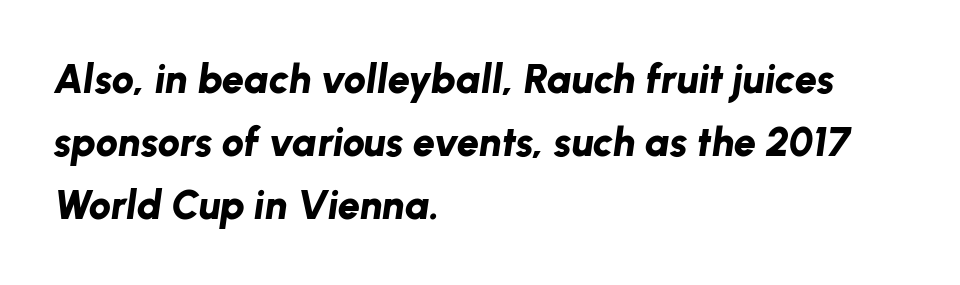
Q: Is the text bold? A: Yes.
Q: Is the text italic (slanted)? A: Yes, it leans right by about 8 degrees.
Q: Is the text underlined? A: No.
Q: How is the paragraph aligned? A: Left-aligned.
Q: Is the spacing between letters normal or unusually wide? A: Normal.
Q: Is the spacing between lines tight, normal or loose? A: Normal.
Q: Width (condensed, normal, or wide)? A: Normal.
Q: Stroke contrast? A: Low.
Q: x-height? A: Medium.
Q: Monospaced? A: No.
